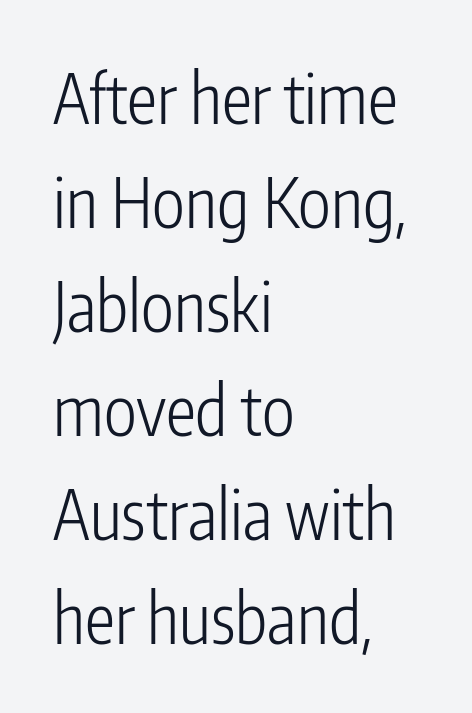
{"serif": "no", "italic": "no", "bold": "no", "weight": "light", "width": "condensed", "stroke_contrast": "low", "x_height": "medium", "monospaced": "no", "underline": "no", "align": "left", "line_spacing": "normal", "line_spacing_ratio": 1.53, "letter_spacing": "normal", "letter_spacing_em": 0.0, "glyph_px": 68}
